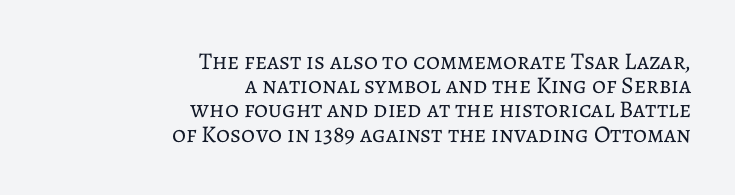
Nothing heavy about these letters — not bold at all. The lettering stays uniformly vertical, giving the passage a roman look. Underlining? Definitely not there. No extra tracking has been applied to these lines. The ragged edge is on the left, which tells us the setting is flush right. A typesetter would call this leading minimal, almost set solid.
